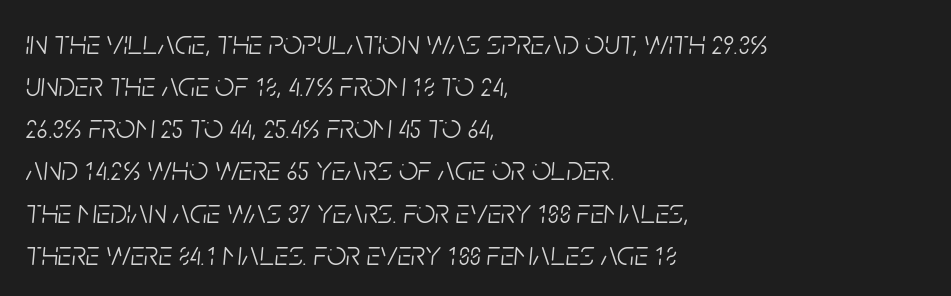
Anything drawn beneath the words? Only blank space. If you drew a ruler down the left edge, every line would touch it. Varying glyph widths throughout — classic text-font behaviour. Does the lettering tilt? It does — this is italic.
